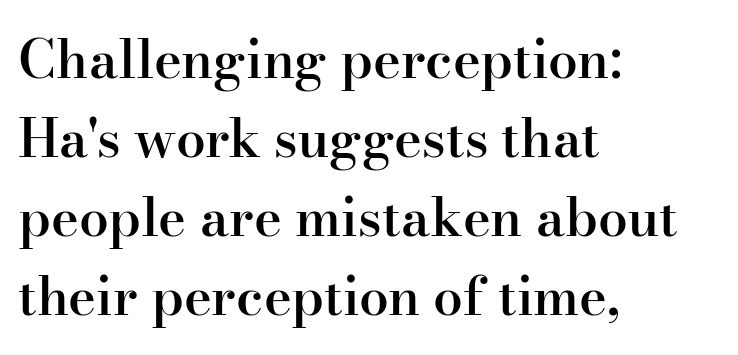
The image shows 53 px semibold serif type, upright; set left-aligned, normal line spacing (1.49x), normal letter spacing, not underlined; high stroke contrast and a small x-height.
